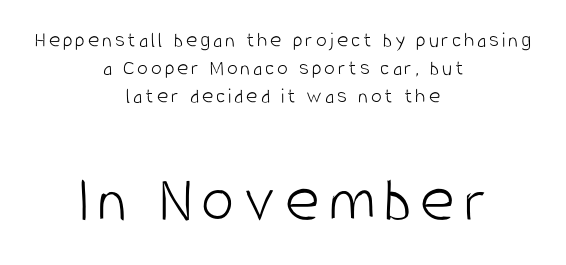
{"serif": "no", "italic": "no", "bold": "no", "weight": "light", "width": "condensed", "stroke_contrast": "low", "x_height": "large", "monospaced": "no", "underline": "no", "align": "center", "line_spacing": "normal", "line_spacing_ratio": 1.28, "larger_block": "second", "size_ratio": 3.05, "glyph_px": 67}
